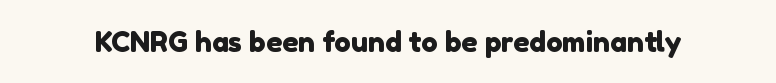
Plain, unruled lines of type. Examine the stroke ends and you'll find no serifs. Glyph-to-glyph distance matches everyday printed text. Proportional: the letters do not fall into vertical columns.
